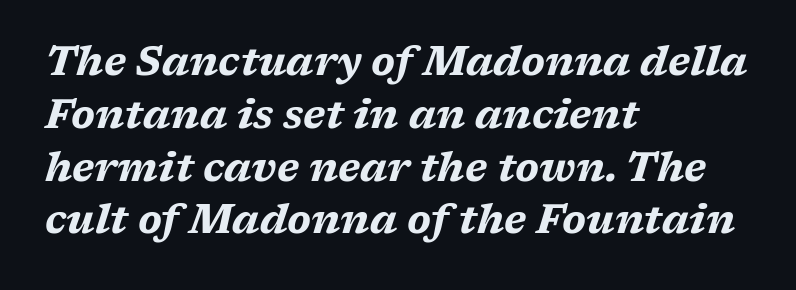
Q: Is the text bold? A: Yes.
Q: Is the text italic (slanted)? A: Yes, it leans right by about 17 degrees.
Q: Is the text underlined? A: No.
Q: How is the paragraph aligned? A: Left-aligned.
Q: Is the spacing between letters normal or unusually wide? A: Normal.
Q: Is the spacing between lines tight, normal or loose? A: Normal.
Q: Width (condensed, normal, or wide)? A: Wide.
Q: Stroke contrast? A: Medium.
Q: x-height? A: Medium.
Q: Monospaced? A: No.
